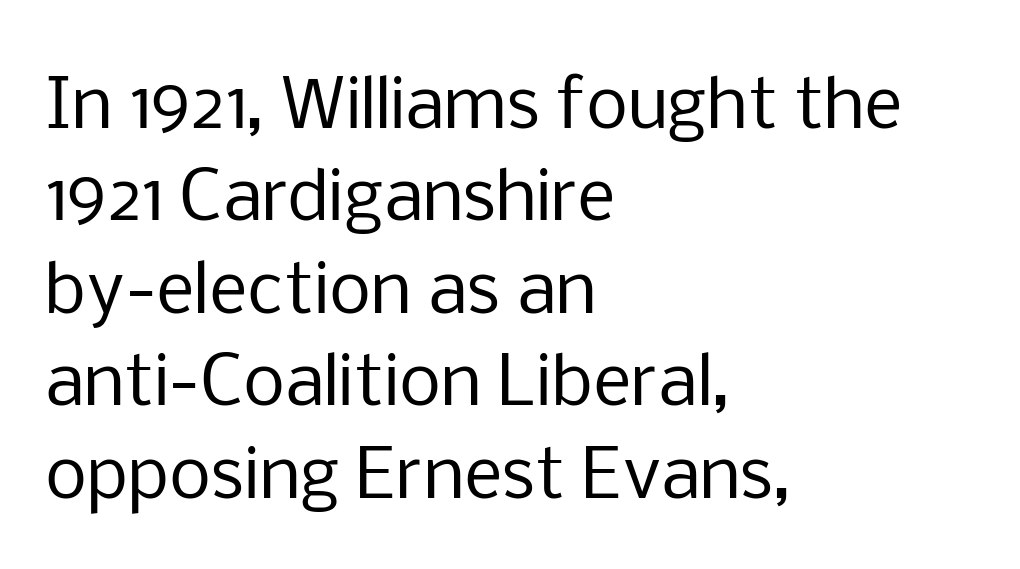
The image shows 67 px regular-weight sans-serif type, upright; set left-aligned, normal line spacing (1.38x), normal letter spacing, not underlined; low stroke contrast and a medium x-height.
